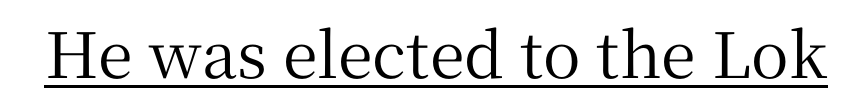
{"serif": "yes", "italic": "no", "width": "normal", "stroke_contrast": "medium", "x_height": "medium", "monospaced": "no", "underline": "yes", "letter_spacing": "normal", "letter_spacing_em": 0.0, "glyph_px": 63}
